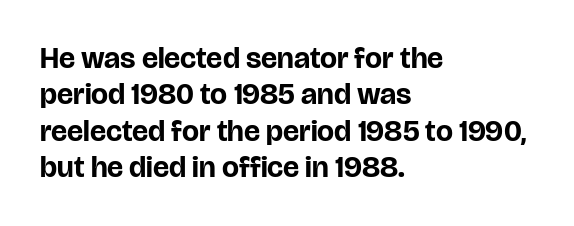
Notice how thick the strokes are: this is what a full bold looks like. Look at the bottom of the vertical strokes: they stop flat, with no serifs. The rendering uses natural spacing where letterforms have individual widths. Between one letter and the next there's only the usual sliver of space.
